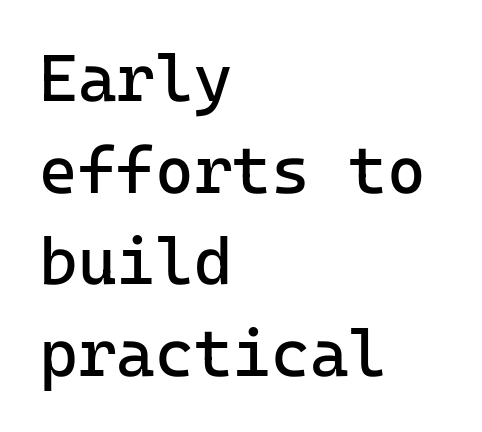
Q: Is the text bold? A: No.
Q: Is the text italic (slanted)? A: No, it is upright.
Q: Is the typeface a serif or a sans-serif typeface? A: Sans-serif.
Q: Is the text underlined? A: No.
Q: How is the paragraph aligned? A: Left-aligned.
Q: Is the spacing between letters normal or unusually wide? A: Normal.
Q: Is the spacing between lines tight, normal or loose? A: Normal.
Q: Width (condensed, normal, or wide)? A: Normal.
Q: Stroke contrast? A: Low.
Q: x-height? A: Medium.
Q: Monospaced? A: Yes.
